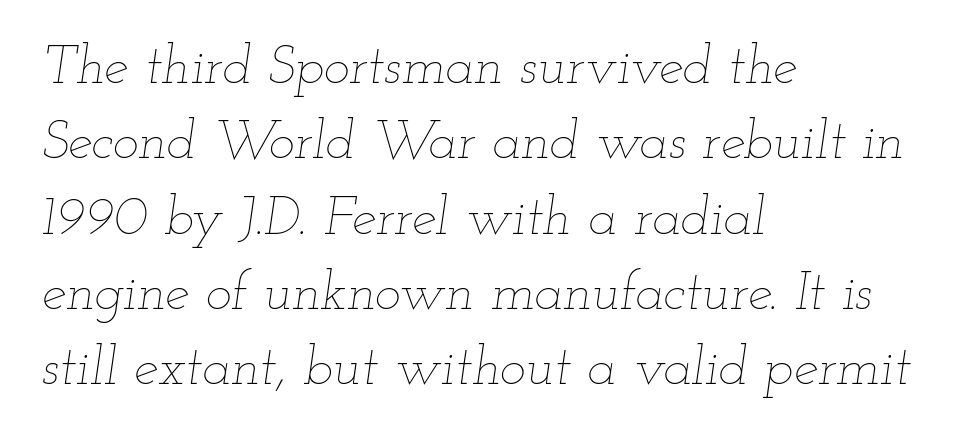
{"italic": "yes", "lean": "right", "slant_degrees": 12, "bold": "no", "weight": "thin", "width": "wide", "stroke_contrast": "low", "x_height": "small", "monospaced": "no", "underline": "no", "align": "left", "line_spacing": "normal", "line_spacing_ratio": 1.37, "letter_spacing": "normal", "letter_spacing_em": 0.0, "glyph_px": 55}
